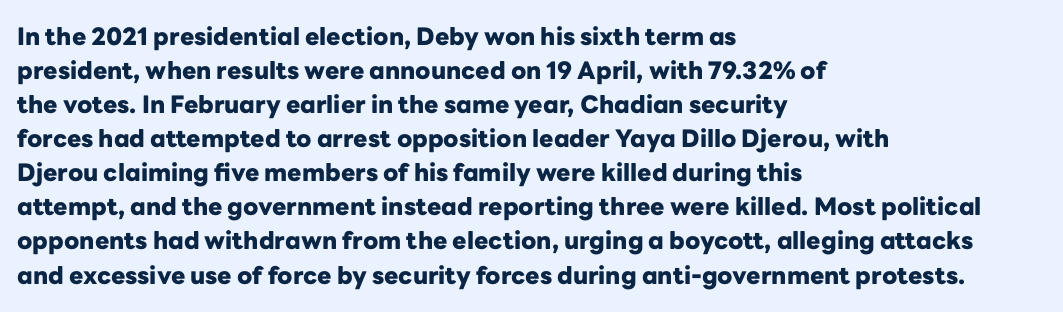
Q: Is the text bold? A: Yes.
Q: Is the text italic (slanted)? A: No, it is upright.
Q: Is the text underlined? A: No.
Q: How is the paragraph aligned? A: Left-aligned.
Q: Is the spacing between letters normal or unusually wide? A: Normal.
Q: Is the spacing between lines tight, normal or loose? A: Normal.
